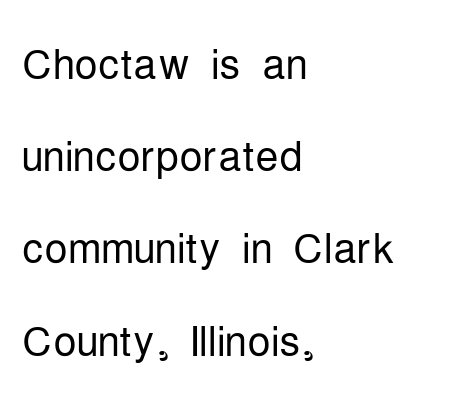
Q: Is the text bold? A: No.
Q: Is the text italic (slanted)? A: No, it is upright.
Q: Is the typeface a serif or a sans-serif typeface? A: Sans-serif.
Q: Is the text underlined? A: No.
Q: How is the paragraph aligned? A: Left-aligned.
Q: Is the spacing between letters normal or unusually wide? A: Normal.
Q: Is the spacing between lines tight, normal or loose? A: Normal.
Q: Width (condensed, normal, or wide)? A: Condensed.
Q: Stroke contrast? A: Low.
Q: x-height? A: Medium.
Q: Monospaced? A: No.
